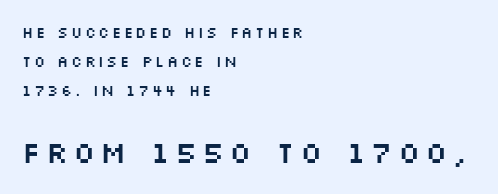
{"serif": "no", "italic": "no", "width": "wide", "stroke_contrast": "medium", "x_height": "large", "monospaced": "no", "underline": "no", "align": "left", "line_spacing": "loose", "line_spacing_ratio": 1.92, "larger_block": "second", "size_ratio": 2.0, "glyph_px": 30}
